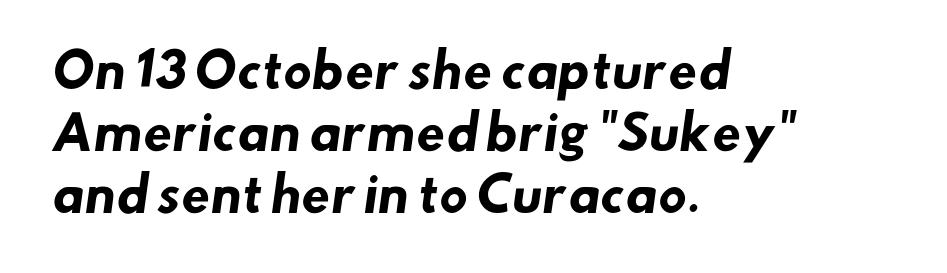
The image shows 47 px heavy sans-serif type; set left-aligned, normal line spacing (1.32x), normal letter spacing, not underlined; low stroke contrast and a small x-height.
